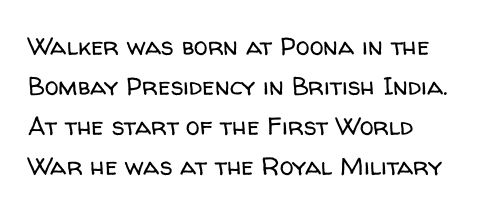
{"italic": "no", "bold": "no", "underline": "no", "line_spacing": "normal", "line_spacing_ratio": 1.6, "letter_spacing": "normal", "letter_spacing_em": 0.0, "glyph_px": 25}
